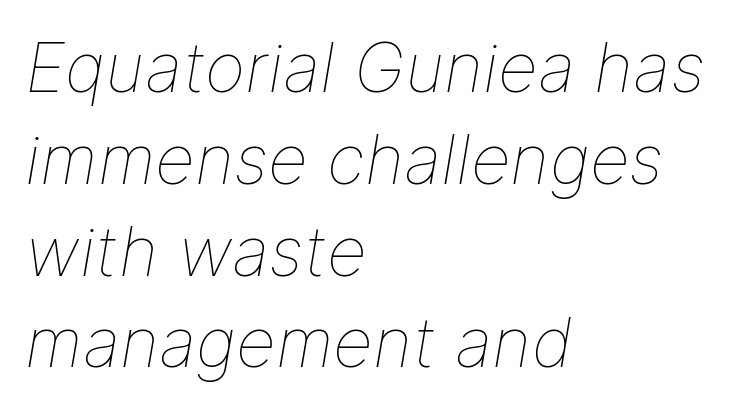
Q: Is the text bold? A: No.
Q: Is the text italic (slanted)? A: Yes, it leans right by about 9 degrees.
Q: Is the text underlined? A: No.
Q: How is the paragraph aligned? A: Left-aligned.
Q: Is the spacing between letters normal or unusually wide? A: Normal.
Q: Is the spacing between lines tight, normal or loose? A: Normal.
Q: Width (condensed, normal, or wide)? A: Normal.
Q: Stroke contrast? A: Low.
Q: x-height? A: Medium.
Q: Monospaced? A: No.
